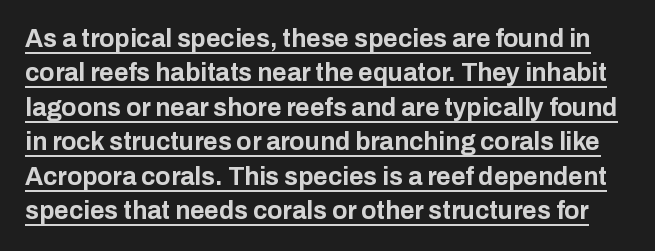
Q: Is the text bold? A: Yes.
Q: Is the text italic (slanted)? A: No, it is upright.
Q: Is the text underlined? A: Yes.
Q: Is the spacing between letters normal or unusually wide? A: Normal.
Q: Is the spacing between lines tight, normal or loose? A: Normal.
